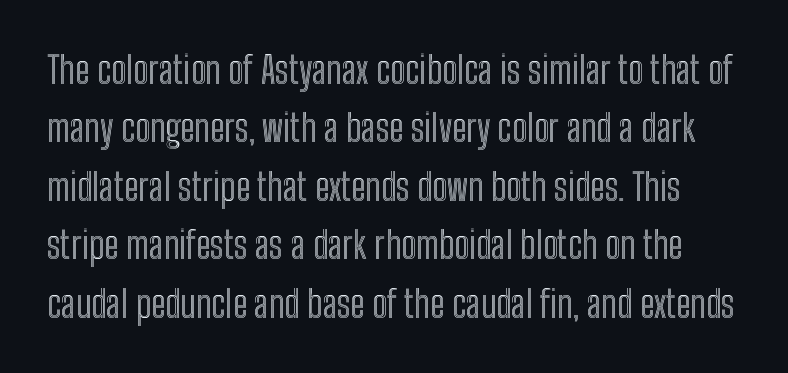
Q: Is the text italic (slanted)? A: No, it is upright.
Q: Is the text underlined? A: No.
Q: Is the spacing between letters normal or unusually wide? A: Normal.
Q: Is the spacing between lines tight, normal or loose? A: Normal.
Q: Width (condensed, normal, or wide)? A: Condensed.
Q: x-height? A: Medium.
Q: Monospaced? A: No.
